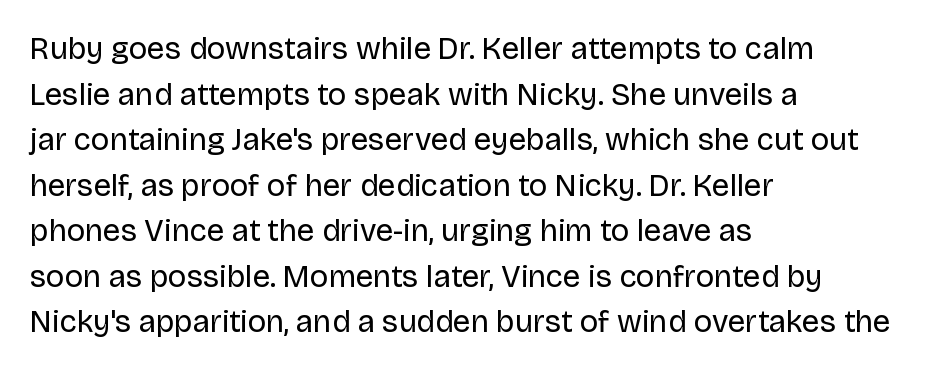
Q: Is the text bold? A: No.
Q: Is the text italic (slanted)? A: No, it is upright.
Q: Is the typeface a serif or a sans-serif typeface? A: Sans-serif.
Q: Is the text underlined? A: No.
Q: How is the paragraph aligned? A: Left-aligned.
Q: Is the spacing between letters normal or unusually wide? A: Normal.
Q: Is the spacing between lines tight, normal or loose? A: Normal.
Q: Width (condensed, normal, or wide)? A: Normal.
Q: Stroke contrast? A: Low.
Q: x-height? A: Large.
Q: Monospaced? A: No.
